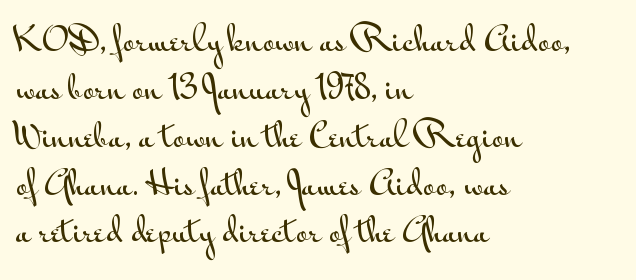
{"serif": "no", "width": "wide", "stroke_contrast": "medium", "x_height": "small", "monospaced": "no", "underline": "no", "align": "left", "line_spacing": "normal", "line_spacing_ratio": 1.45, "letter_spacing": "normal", "letter_spacing_em": 0.0, "glyph_px": 33}
